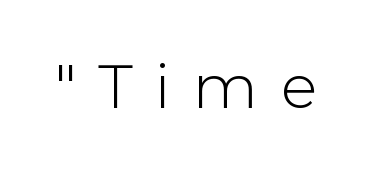
{"serif": "no", "italic": "no", "width": "normal", "stroke_contrast": "low", "x_height": "medium", "monospaced": "no", "underline": "no", "letter_spacing": "wide", "letter_spacing_em": 0.37, "glyph_px": 61}
